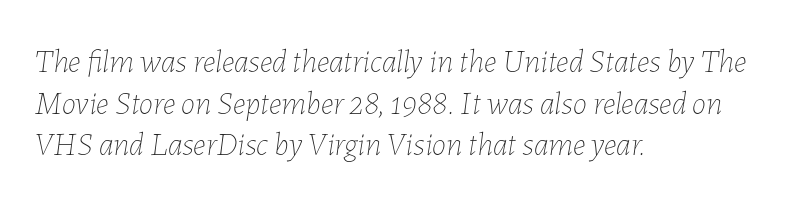
Underline: absent. The weight tops out at a normal text grade. Tall strokes in this sample are angled rather than plumb. The lines sit at an ordinary, default distance from one another.
